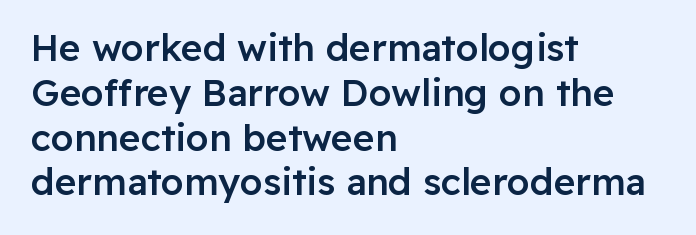
The passage shown has conventional tracking throughout. Looks like regular typesetting: each glyph gets only the width it needs. Serif or sans? Sans — the stroke terminals are bare. Italic? Not at all — the glyphs are vertical. Bare-footed words on every line.
